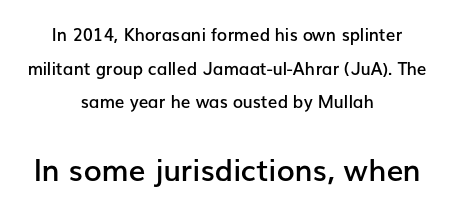
Q: Is the text bold? A: Semi-bold.
Q: Is the text italic (slanted)? A: No, it is upright.
Q: Is the typeface a serif or a sans-serif typeface? A: Sans-serif.
Q: Is the text underlined? A: No.
Q: How is the paragraph aligned? A: Centered.
Q: Is the spacing between letters normal or unusually wide? A: Normal.
Q: Is the spacing between lines tight, normal or loose? A: Loose.
Q: Which block of text is set in a larger size, the first (top) or the second (bottom)? A: The second (bottom) one.
Q: Width (condensed, normal, or wide)? A: Normal.
Q: Stroke contrast? A: Low.
Q: x-height? A: Medium.
Q: Monospaced? A: No.
